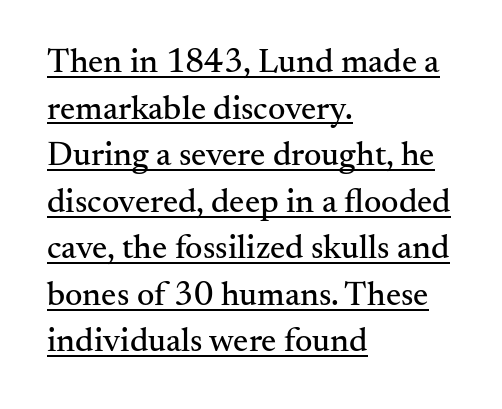
The image shows 34 px serif type, upright; set left-aligned, normal line spacing (1.37x), normal letter spacing, underlined; medium stroke contrast and a small x-height.
